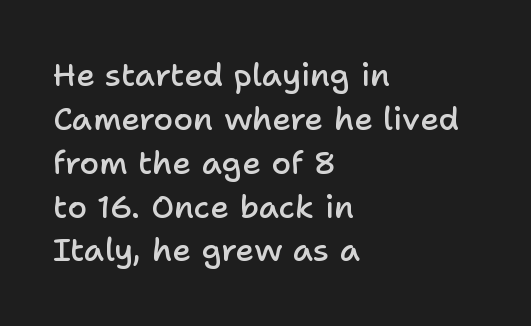
Q: Is the text bold? A: Semi-bold.
Q: Is the text italic (slanted)? A: No, it is upright.
Q: Is the typeface a serif or a sans-serif typeface? A: Sans-serif.
Q: Is the text underlined? A: No.
Q: How is the paragraph aligned? A: Left-aligned.
Q: Is the spacing between letters normal or unusually wide? A: Normal.
Q: Is the spacing between lines tight, normal or loose? A: Normal.
Q: Width (condensed, normal, or wide)? A: Normal.
Q: Stroke contrast? A: Low.
Q: x-height? A: Medium.
Q: Monospaced? A: No.
